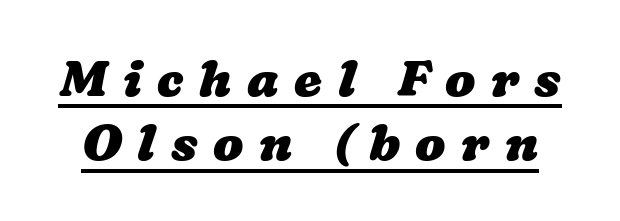
{"bold": "yes", "weight": "heavy", "width": "wide", "stroke_contrast": "low", "x_height": "medium", "monospaced": "no", "underline": "yes", "line_spacing": "normal", "line_spacing_ratio": 1.29, "letter_spacing": "wide", "letter_spacing_em": 0.31, "glyph_px": 50}
